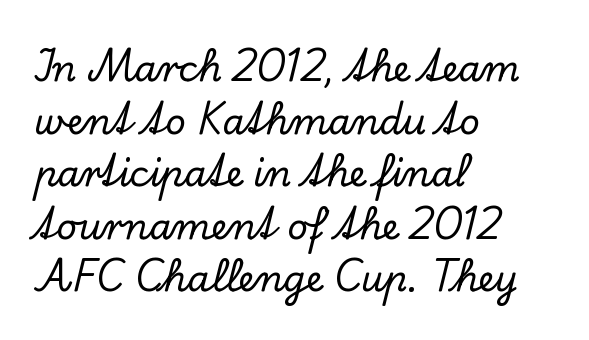
Varying glyph widths throughout — classic text-font behaviour. The type family on display is of the serif kind. Plain, unruled lines of type. A normal amount of white space separates one row of letters from the next. Characters follow at the spacing the type designer built in.
